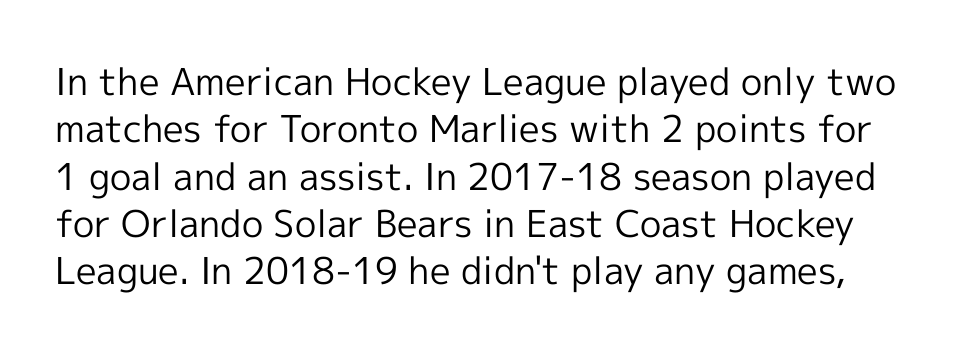
Nope, not italic — everything's standing straight. The letters advance in unequal steps, a hallmark of proportional type. Line spacing here is normal. This sample uses a sans-serif face.
